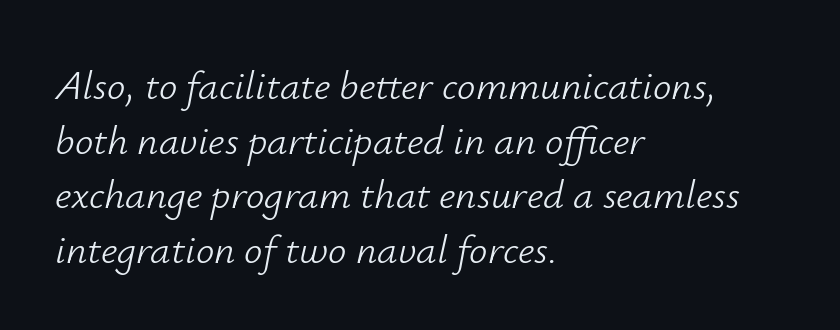
{"italic": "yes", "lean": "right", "slant_degrees": 12, "bold": "no", "weight": "light", "width": "normal", "stroke_contrast": "low", "x_height": "small", "monospaced": "no", "underline": "no", "align": "left", "line_spacing": "normal", "line_spacing_ratio": 1.33, "letter_spacing": "normal", "letter_spacing_em": 0.0, "glyph_px": 41}
